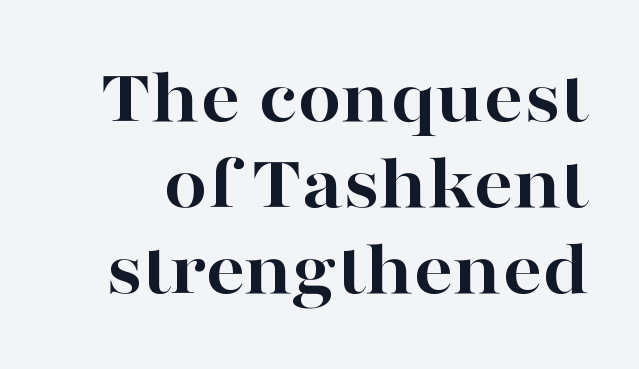
The image shows 78 px bold, wide serif type, upright; set tight line spacing (1.1x), normal letter spacing, not underlined; high stroke contrast and a medium x-height.
